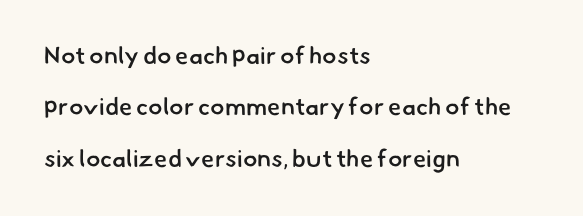
The face used here is a semibold: visibly heavier than regular, lighter than bold. The string is rendered with underlining switched off. The line texture is even and compact thanks to regular tracking. Honestly, the rows look like they've been pulled way apart. If you drew a ruler down the left edge, every line would touch it.
